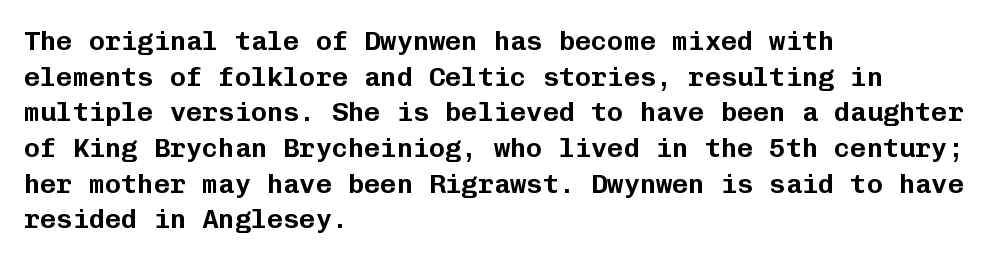
{"italic": "no", "underline": "no", "align": "left", "line_spacing": "normal", "line_spacing_ratio": 1.32, "letter_spacing": "normal", "letter_spacing_em": 0.0, "glyph_px": 27}
